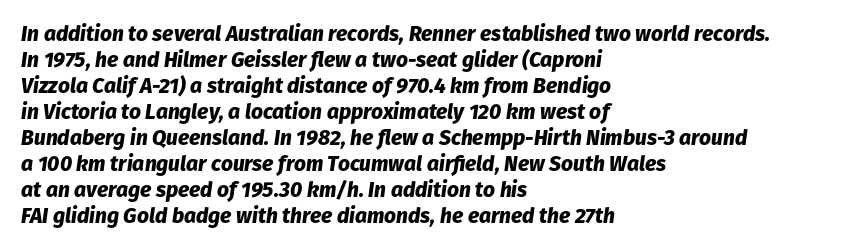
The image shows 21 px bold type, italic (leaning right); set left-aligned, line spacing 1.24x, normal letter spacing, not underlined.
